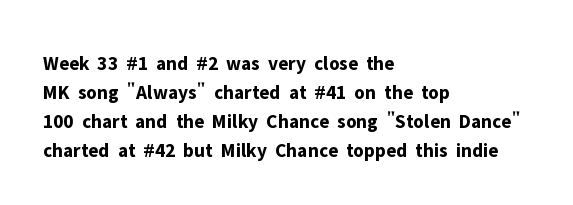
The image shows 20 px bold type, upright; set left-aligned, normal line spacing (1.45x), normal letter spacing, not underlined.
